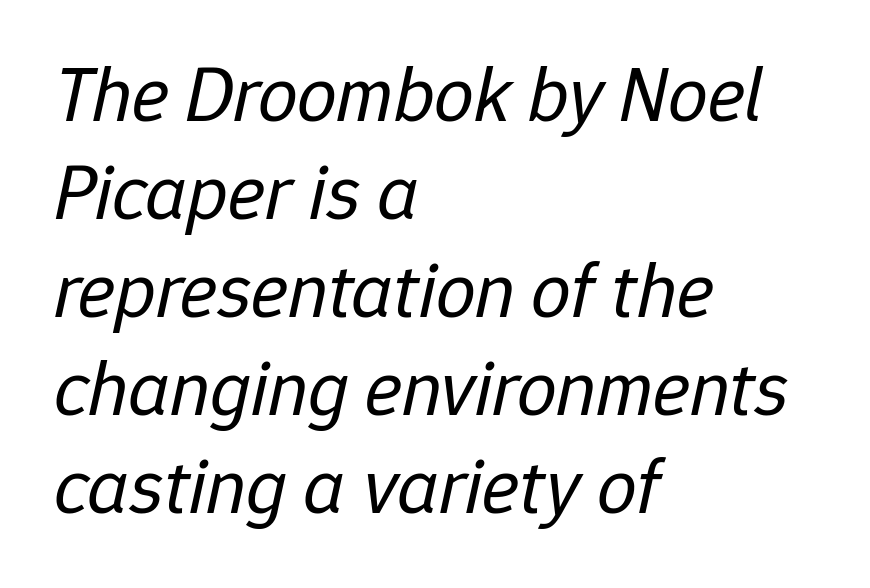
Q: Is the text bold? A: No.
Q: Is the text italic (slanted)? A: Yes, it leans right by about 12 degrees.
Q: Is the text underlined? A: No.
Q: How is the paragraph aligned? A: Left-aligned.
Q: Is the spacing between letters normal or unusually wide? A: Normal.
Q: Width (condensed, normal, or wide)? A: Normal.
Q: Stroke contrast? A: Low.
Q: x-height? A: Medium.
Q: Monospaced? A: No.
